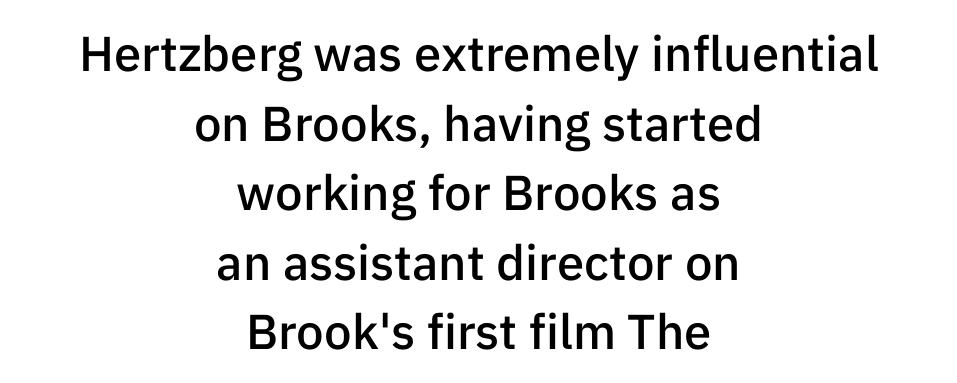
Q: Is the text bold? A: Semi-bold.
Q: Is the text italic (slanted)? A: No, it is upright.
Q: Is the typeface a serif or a sans-serif typeface? A: Sans-serif.
Q: Is the text underlined? A: No.
Q: How is the paragraph aligned? A: Centered.
Q: Is the spacing between letters normal or unusually wide? A: Normal.
Q: Is the spacing between lines tight, normal or loose? A: Normal.
Q: Width (condensed, normal, or wide)? A: Normal.
Q: Stroke contrast? A: Low.
Q: x-height? A: Medium.
Q: Monospaced? A: No.
